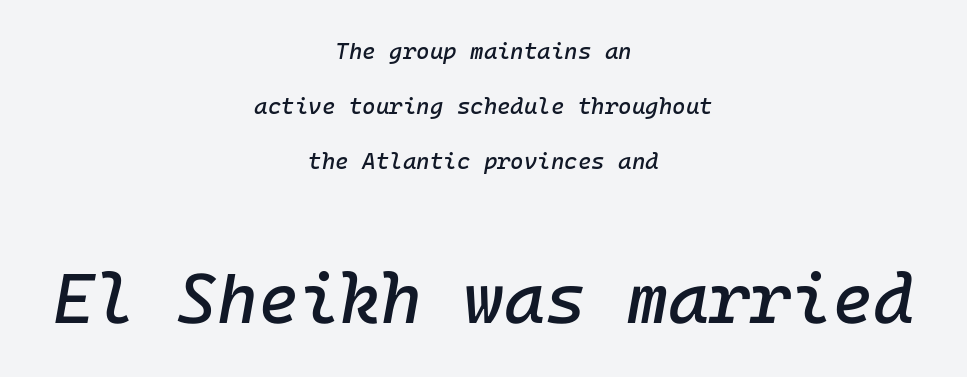
Q: Is the text italic (slanted)? A: Yes, it leans right by about 10 degrees.
Q: Is the text underlined? A: No.
Q: How is the paragraph aligned? A: Centered.
Q: Is the spacing between letters normal or unusually wide? A: Normal.
Q: Is the spacing between lines tight, normal or loose? A: Loose.
Q: Which block of text is set in a larger size, the first (top) or the second (bottom)? A: The second (bottom) one.
Q: Width (condensed, normal, or wide)? A: Normal.
Q: Stroke contrast? A: Low.
Q: x-height? A: Medium.
